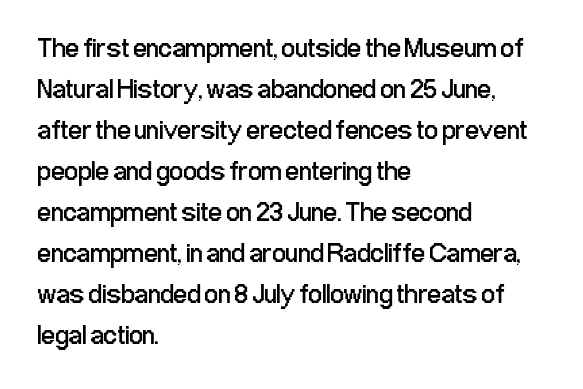
On a weight scale, this lands at 450 or below. The passage shown has conventional tracking throughout. A normal amount of white space separates one row of letters from the next. The rag falls on the right side of this text block.
